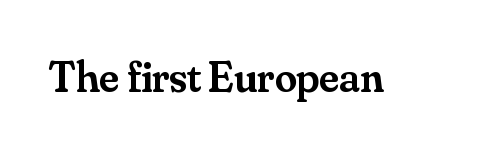
The image shows 44 px semibold serif type, upright; set normal letter spacing, not underlined; medium stroke contrast and a small x-height.
